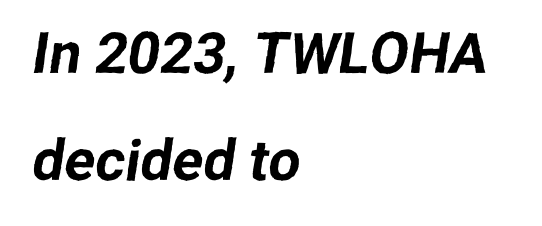
{"serif": "no", "width": "normal", "stroke_contrast": "low", "x_height": "medium", "monospaced": "no", "underline": "no", "align": "left", "line_spacing_ratio": 1.88, "letter_spacing": "normal", "letter_spacing_em": 0.0, "glyph_px": 57}
